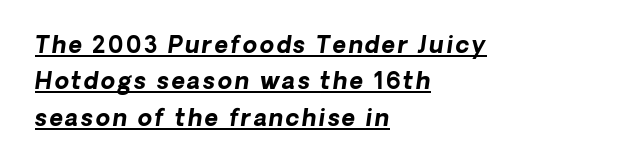
Q: Is the text bold? A: Yes.
Q: Is the text underlined? A: Yes.
Q: How is the paragraph aligned? A: Left-aligned.
Q: Is the spacing between lines tight, normal or loose? A: Normal.
